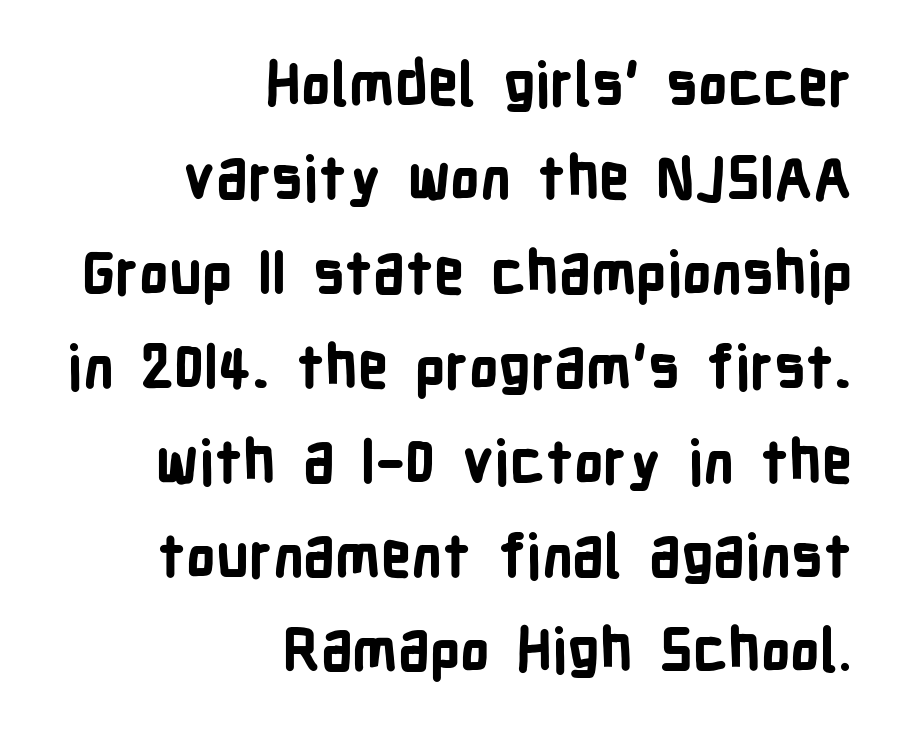
Q: Is the text bold? A: Yes.
Q: Is the text italic (slanted)? A: No, it is upright.
Q: Is the typeface a serif or a sans-serif typeface? A: Sans-serif.
Q: Is the text underlined? A: No.
Q: How is the paragraph aligned? A: Right-aligned.
Q: Is the spacing between letters normal or unusually wide? A: Normal.
Q: Is the spacing between lines tight, normal or loose? A: Normal.
Q: Width (condensed, normal, or wide)? A: Condensed.
Q: Stroke contrast? A: Low.
Q: x-height? A: Medium.
Q: Monospaced? A: No.
